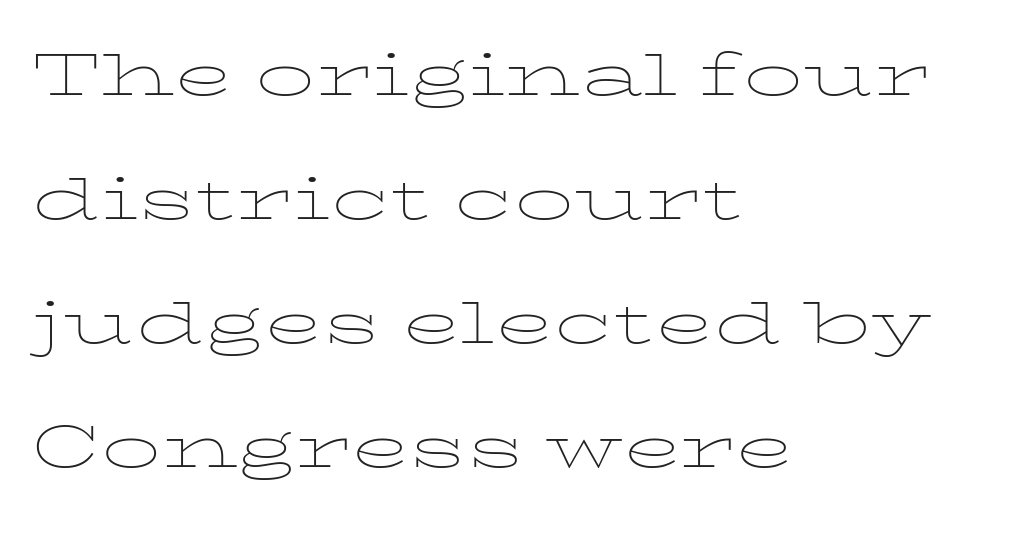
Layout note: lines flush left. Letters have the restrained weight of plain body copy at most. What's the leading like? Ordinary, nothing unusual. Quick note: not italic, upright. These lines keep a tight, regular rhythm from letter to letter.
